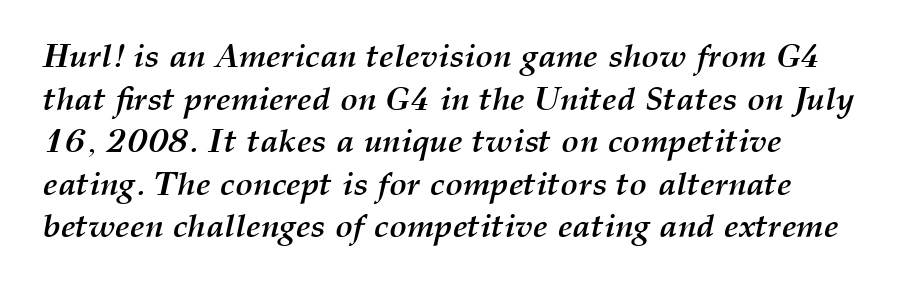
Is the block centered? No — it sits flush against the left margin. This sample uses plain, unmodified letter spacing. Successive baselines arrive at the customary interval. Only glyphs here, with clear space below each row. Spacing verdict: proportional, widths tailored to each character. A full-strength bold gives these letters their thick strokes.
